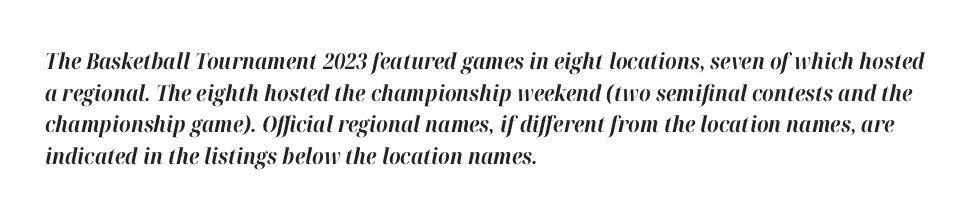
{"italic": "yes", "lean": "right", "slant_degrees": 12, "bold": "yes", "underline": "no", "align": "left", "line_spacing": "normal", "line_spacing_ratio": 1.44, "letter_spacing": "normal", "letter_spacing_em": 0.0, "glyph_px": 22}
